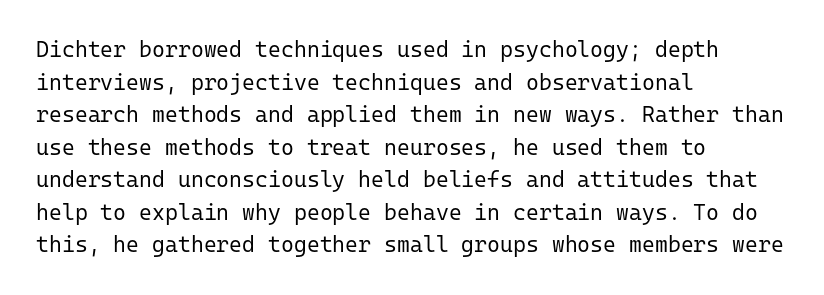
Q: Is the text bold? A: No.
Q: Is the text italic (slanted)? A: No, it is upright.
Q: Is the text underlined? A: No.
Q: How is the paragraph aligned? A: Left-aligned.
Q: Is the spacing between letters normal or unusually wide? A: Normal.
Q: Is the spacing between lines tight, normal or loose? A: Normal.
